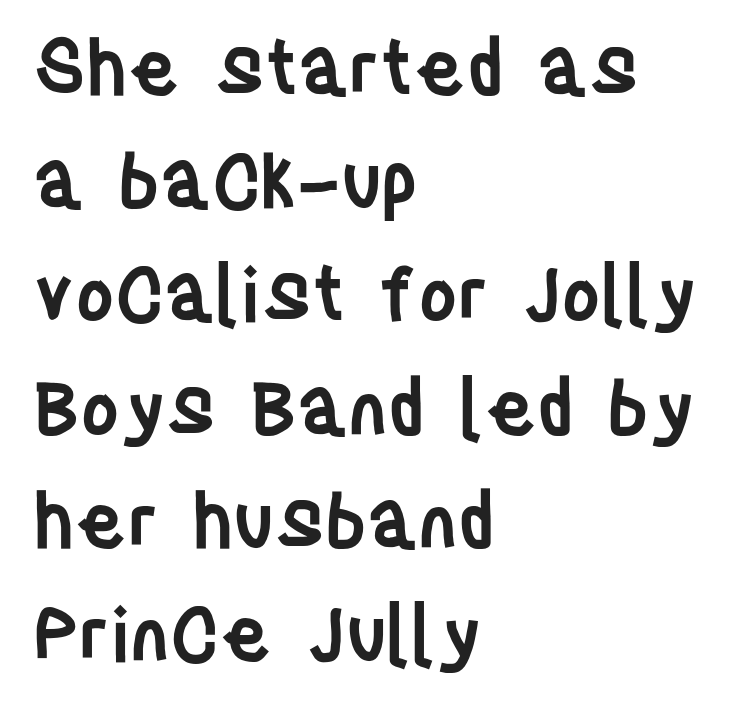
The image shows 75 px semibold, condensed sans-serif type, upright; set left-aligned, normal line spacing (1.51x), normal letter spacing, not underlined; low stroke contrast and a large x-height.
